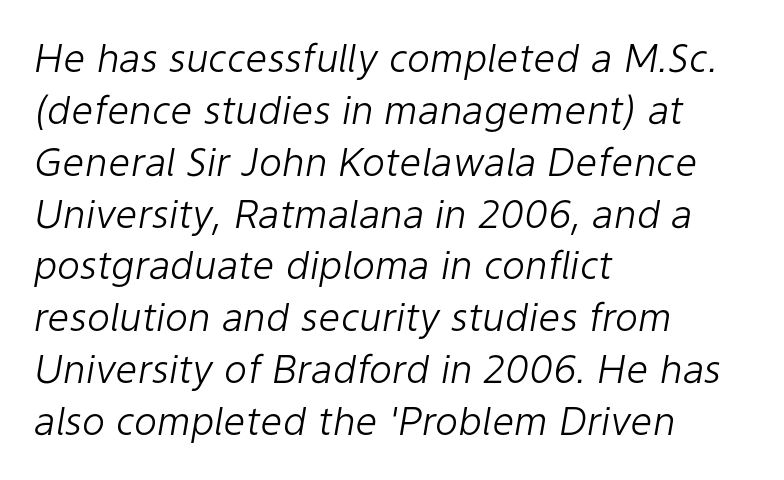
Q: Is the text bold? A: No.
Q: Is the text italic (slanted)? A: Yes, it leans right by about 9 degrees.
Q: Is the text underlined? A: No.
Q: How is the paragraph aligned? A: Left-aligned.
Q: Is the spacing between letters normal or unusually wide? A: Normal.
Q: Is the spacing between lines tight, normal or loose? A: Normal.
Q: Width (condensed, normal, or wide)? A: Normal.
Q: Stroke contrast? A: Low.
Q: x-height? A: Medium.
Q: Monospaced? A: No.
